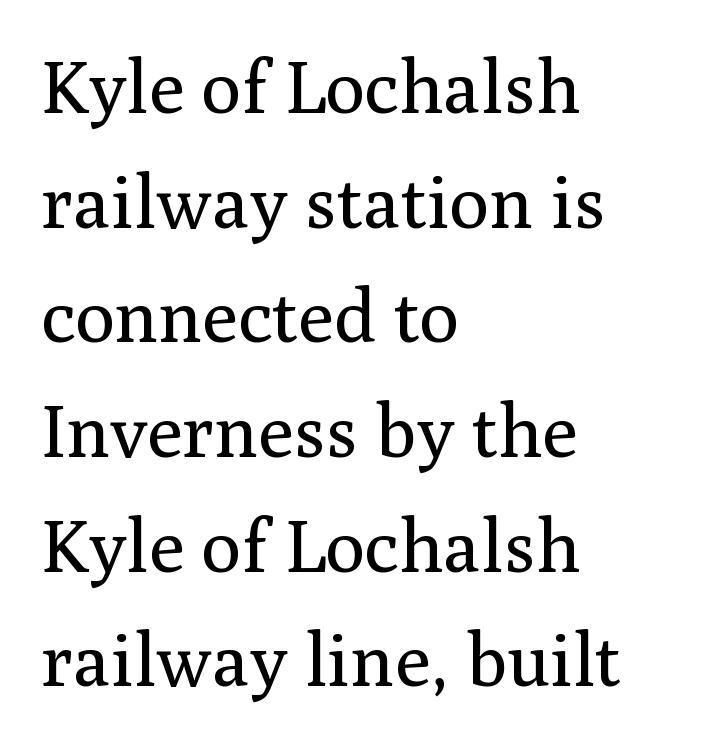
The glyphs are unaccompanied by any horizontal stroke below them. A typesetter would call this zero additional tracking. You can tell from the footed stems that serif type was used. The font is comparable to plain body text, perhaps lighter.
